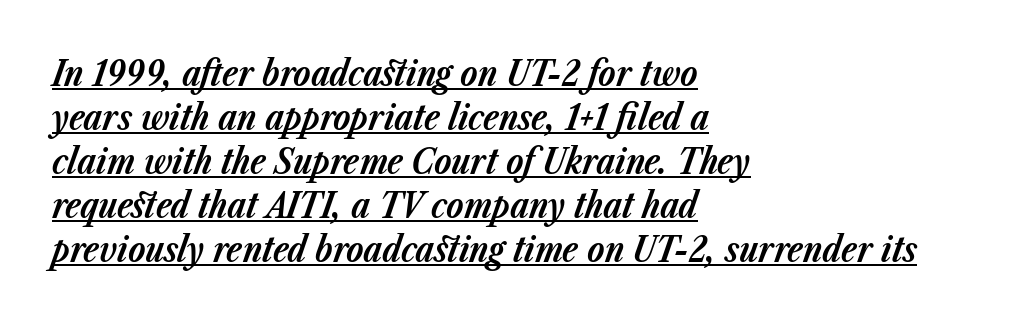
Q: Is the text bold? A: Yes.
Q: Is the text italic (slanted)? A: Yes, it leans right by about 23 degrees.
Q: Is the text underlined? A: Yes.
Q: How is the paragraph aligned? A: Left-aligned.
Q: Is the spacing between letters normal or unusually wide? A: Normal.
Q: Is the spacing between lines tight, normal or loose? A: Normal.
Q: Width (condensed, normal, or wide)? A: Normal.
Q: Stroke contrast? A: Low.
Q: x-height? A: Medium.
Q: Monospaced? A: No.
